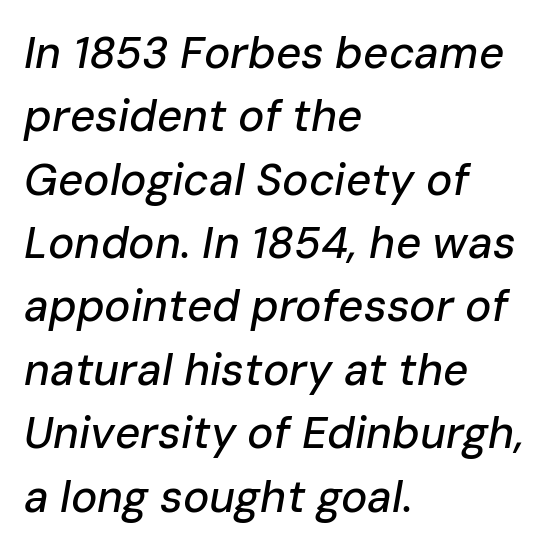
The lines are quadded left. No word sits above an underline. Posture: slanted. Regular leading. Proportional: the letters do not fall into vertical columns.
